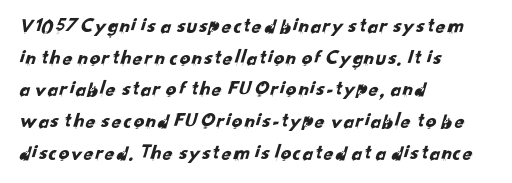
{"underline": "no", "align": "left", "line_spacing": "normal", "line_spacing_ratio": 1.51, "letter_spacing": "normal", "letter_spacing_em": 0.0, "glyph_px": 21}
